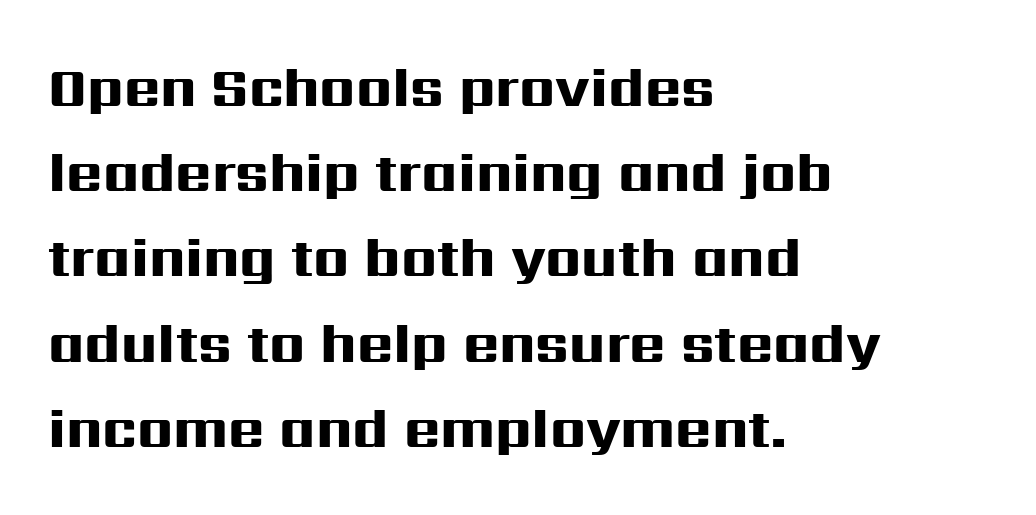
The image shows 55 px heavy, wide sans-serif type, upright; set left-aligned, normal line spacing (1.55x), normal letter spacing, not underlined; high stroke contrast and a medium x-height.
